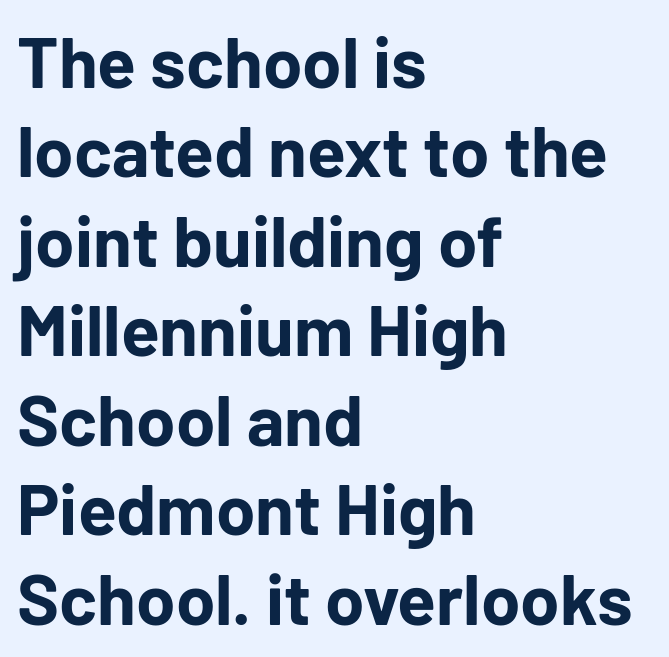
Q: Is the text bold? A: Yes.
Q: Is the text italic (slanted)? A: No, it is upright.
Q: Is the typeface a serif or a sans-serif typeface? A: Sans-serif.
Q: Is the text underlined? A: No.
Q: How is the paragraph aligned? A: Left-aligned.
Q: Is the spacing between letters normal or unusually wide? A: Normal.
Q: Is the spacing between lines tight, normal or loose? A: Normal.
Q: Width (condensed, normal, or wide)? A: Normal.
Q: Stroke contrast? A: Low.
Q: x-height? A: Medium.
Q: Monospaced? A: No.
